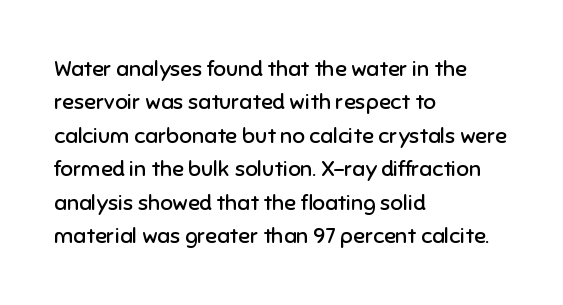
The image shows 22 px text type, upright; set left-aligned, normal line spacing (1.52x), normal letter spacing, not underlined.
